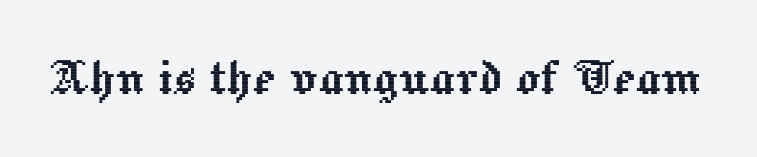
The image shows 60 px text type, upright; set normal letter spacing, not underlined; a medium x-height.
